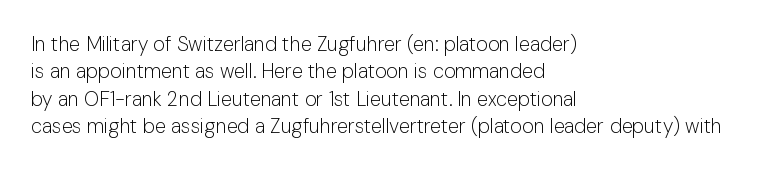
{"italic": "no", "bold": "no", "underline": "no", "align": "left", "line_spacing": "normal", "line_spacing_ratio": 1.37, "letter_spacing": "normal", "letter_spacing_em": 0.0, "glyph_px": 20}
